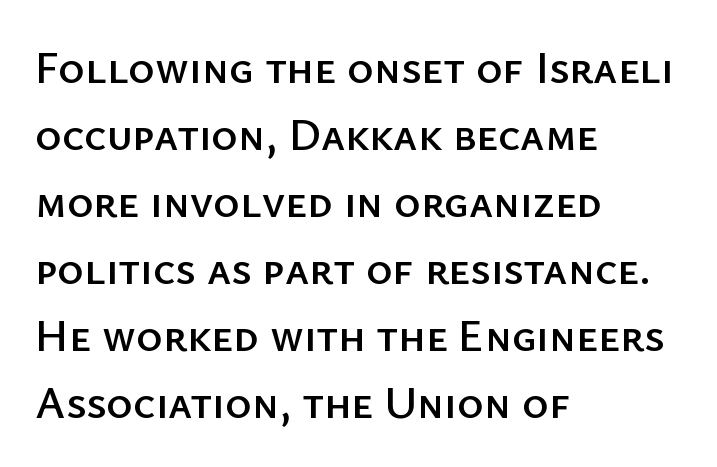
Q: Is the text italic (slanted)? A: No, it is upright.
Q: Is the typeface a serif or a sans-serif typeface? A: Sans-serif.
Q: Is the text underlined? A: No.
Q: How is the paragraph aligned? A: Left-aligned.
Q: Is the spacing between letters normal or unusually wide? A: Normal.
Q: Is the spacing between lines tight, normal or loose? A: Normal.
Q: Width (condensed, normal, or wide)? A: Normal.
Q: Stroke contrast? A: Low.
Q: x-height? A: Medium.
Q: Monospaced? A: No.
